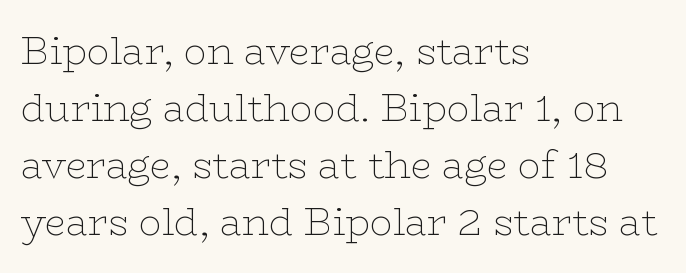
Underlining? Definitely not there. This sample is left-justified, so line endings fall wherever the words run out. Interline gaps are of average width in this sample. This sample has the flowing, uneven cadence of proportional lettering. The text was rendered using a seriffed face with decorative stroke endings. No extra tracking has been applied to these lines.
